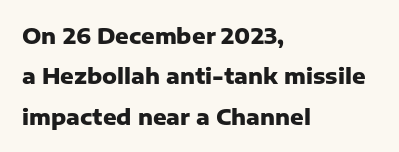
The image shows 21 px bold type, upright; set left-aligned, loose line spacing (1.92x), normal letter spacing, not underlined.
